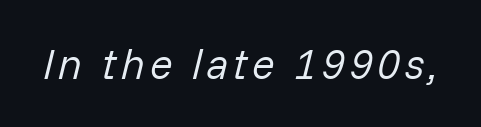
Type without underlining. The passage shown is typed in a proportional face where columns would drift. Weight: in the light-to-regular range. There's an unmistakable incline to the writing here.
